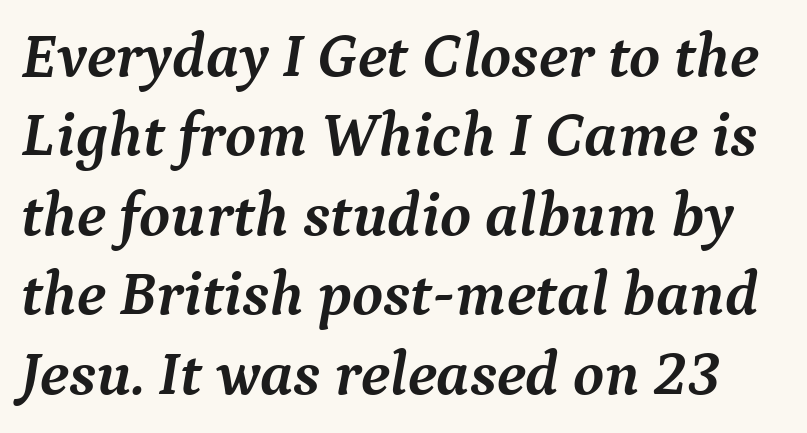
The image shows 63 px semibold serif type, italic (leaning right); set normal line spacing (1.26x), normal letter spacing, not underlined; medium stroke contrast and a medium x-height.
